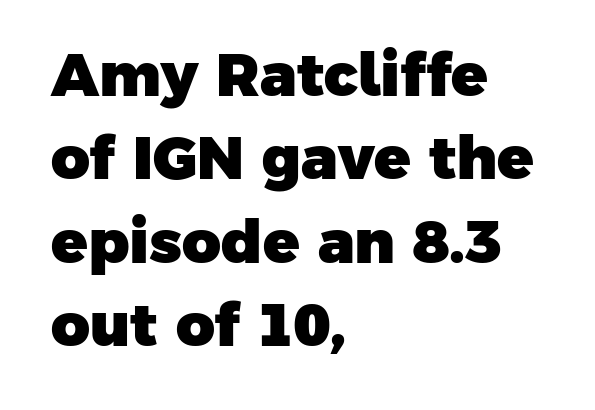
Character widths vary here, with narrow letters taking less room than wide ones. I'd call this a sans setting — the letters go barefoot. Standard letterfit; no display-style spreading of the glyphs. In CSS terms this would be text-align: left.
